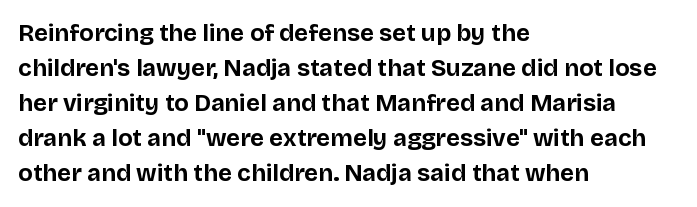
Q: Is the text bold? A: Yes.
Q: Is the text italic (slanted)? A: No, it is upright.
Q: Is the text underlined? A: No.
Q: How is the paragraph aligned? A: Left-aligned.
Q: Is the spacing between letters normal or unusually wide? A: Normal.
Q: Is the spacing between lines tight, normal or loose? A: Normal.
